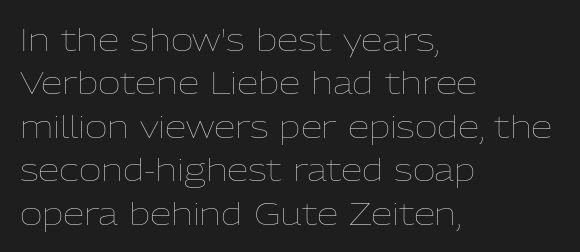
A bare baseline throughout the passage. These lines were composed using upright roman letters. A typesetter would call this zero additional tracking. Proportional: the letters do not fall into vertical columns. This reads as an unemphasized weight, regular at the heaviest. Layout note: lines flush left.
